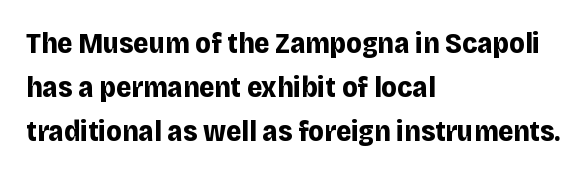
Q: Is the text bold? A: Yes.
Q: Is the text italic (slanted)? A: No, it is upright.
Q: Is the typeface a serif or a sans-serif typeface? A: Sans-serif.
Q: Is the text underlined? A: No.
Q: How is the paragraph aligned? A: Left-aligned.
Q: Is the spacing between letters normal or unusually wide? A: Normal.
Q: Is the spacing between lines tight, normal or loose? A: Normal.
Q: Width (condensed, normal, or wide)? A: Normal.
Q: Stroke contrast? A: Low.
Q: x-height? A: Large.
Q: Monospaced? A: No.
